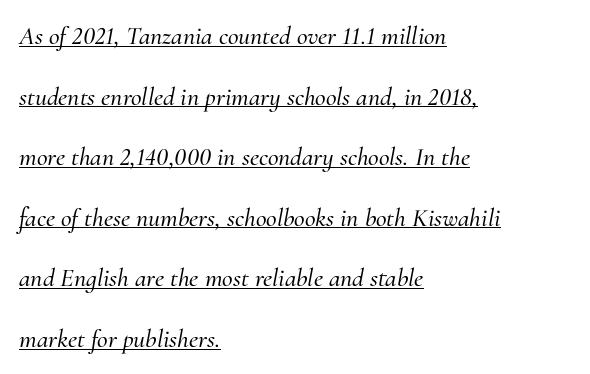
{"italic": "yes", "lean": "right", "slant_degrees": 10, "underline": "yes", "align": "left", "line_spacing": "loose", "line_spacing_ratio": 2.33, "letter_spacing": "normal", "letter_spacing_em": 0.0, "glyph_px": 26}
